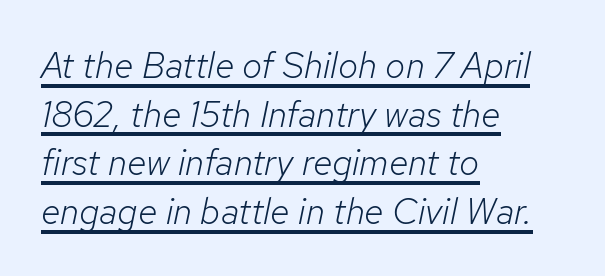
The image shows 36 px light type, italic (leaning right); set left-aligned, normal line spacing (1.35x), normal letter spacing, underlined; low stroke contrast and a medium x-height.
